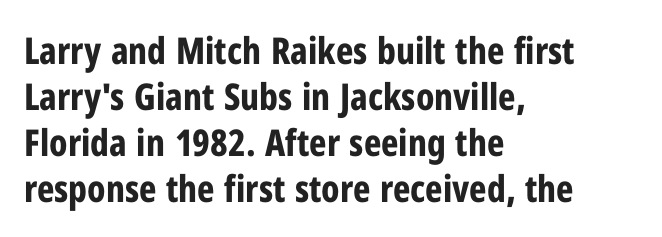
The image shows 37 px bold, condensed sans-serif type, upright; set left-aligned, line spacing 1.24x, normal letter spacing, not underlined; low stroke contrast and a medium x-height.
